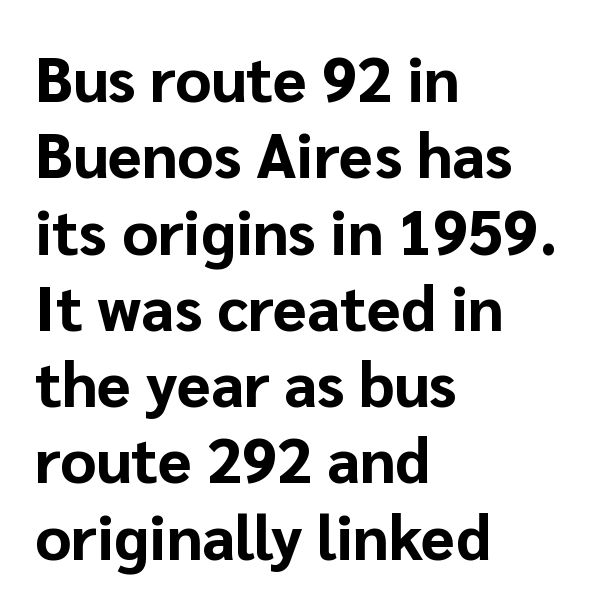
The image shows 62 px bold sans-serif type, upright; set left-aligned, line spacing 1.23x, normal letter spacing, not underlined; low stroke contrast and a medium x-height.
